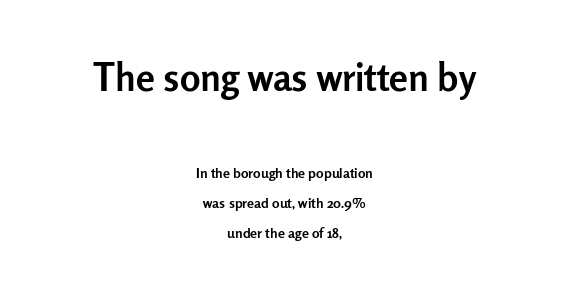
Q: Is the text bold? A: Yes.
Q: Is the text italic (slanted)? A: No, it is upright.
Q: Is the typeface a serif or a sans-serif typeface? A: Sans-serif.
Q: Is the text underlined? A: No.
Q: How is the paragraph aligned? A: Centered.
Q: Is the spacing between letters normal or unusually wide? A: Normal.
Q: Is the spacing between lines tight, normal or loose? A: Loose.
Q: Which block of text is set in a larger size, the first (top) or the second (bottom)? A: The first (top) one.
Q: Width (condensed, normal, or wide)? A: Normal.
Q: Stroke contrast? A: Low.
Q: x-height? A: Medium.
Q: Monospaced? A: No.
